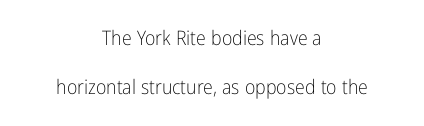
{"italic": "no", "bold": "no", "underline": "no", "align": "center", "line_spacing": "loose", "line_spacing_ratio": 2.45, "letter_spacing": "normal", "letter_spacing_em": 0.0, "glyph_px": 20}
